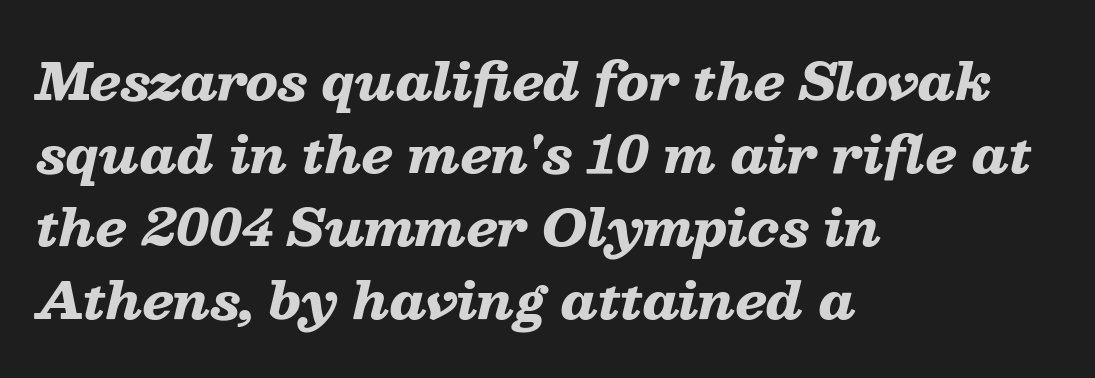
Q: Is the text bold? A: Yes.
Q: Is the text italic (slanted)? A: Yes, it leans right by about 13 degrees.
Q: Is the text underlined? A: No.
Q: How is the paragraph aligned? A: Left-aligned.
Q: Is the spacing between letters normal or unusually wide? A: Normal.
Q: Is the spacing between lines tight, normal or loose? A: Normal.
Q: Width (condensed, normal, or wide)? A: Wide.
Q: Stroke contrast? A: Low.
Q: x-height? A: Medium.
Q: Monospaced? A: No.
